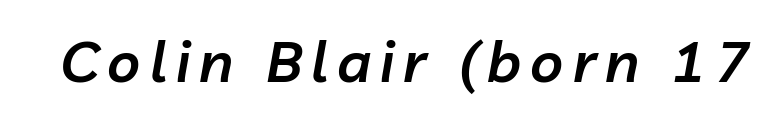
{"italic": "yes", "lean": "right", "slant_degrees": 10, "bold": "semi", "weight": "semibold", "width": "normal", "stroke_contrast": "low", "x_height": "medium", "monospaced": "no", "underline": "no", "glyph_px": 57}
